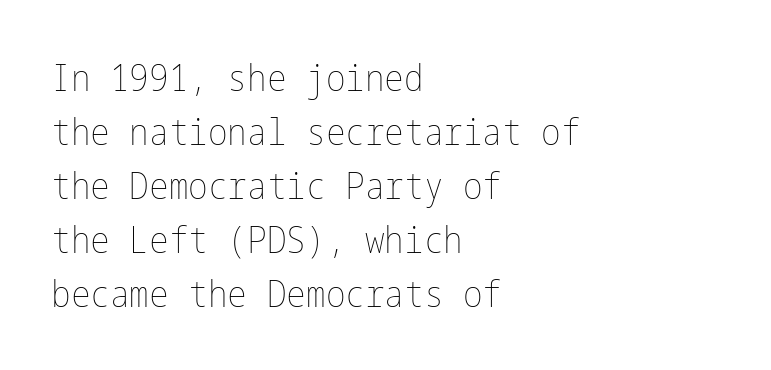
The image shows 37 px thin, condensed type, upright; set left-aligned, normal line spacing (1.46x), normal letter spacing, not underlined; low stroke contrast and a medium x-height.
